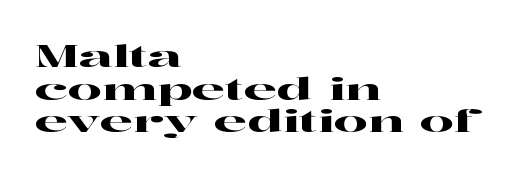
The image shows 30 px wide serif type, upright; set left-aligned, tight line spacing (1.09x), normal letter spacing, not underlined; high stroke contrast and a medium x-height.
